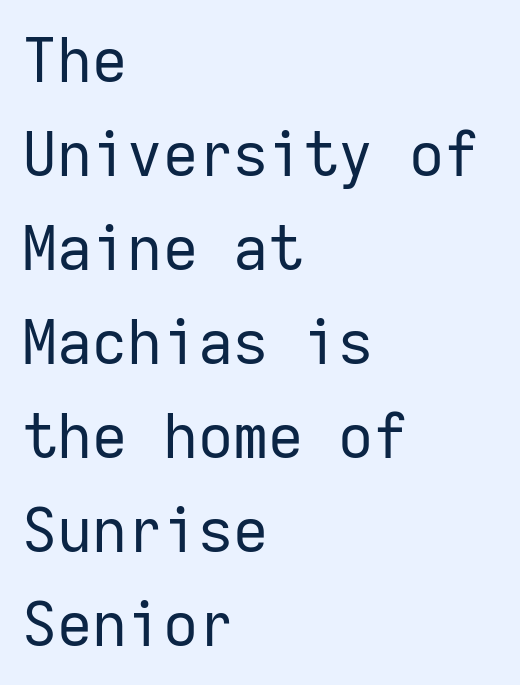
The image shows 61 px regular-weight sans-serif type, upright, monospaced; set left-aligned, normal line spacing (1.54x), normal letter spacing, not underlined; low stroke contrast and a medium x-height.
